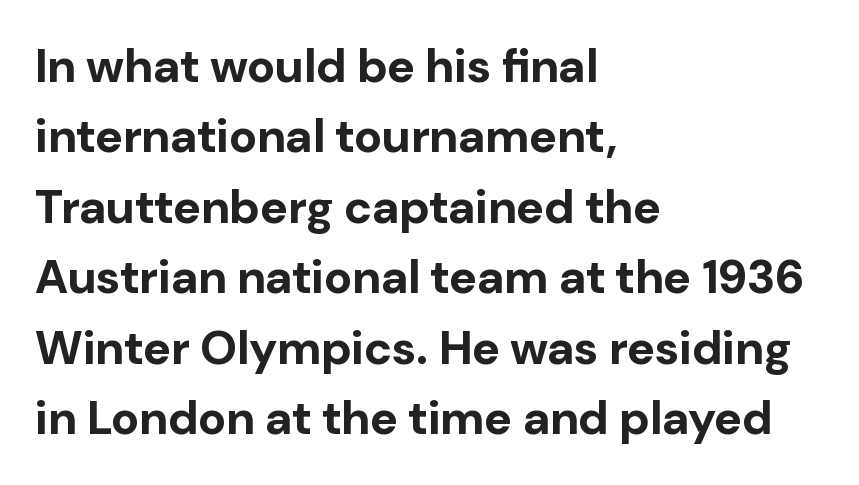
{"serif": "no", "italic": "no", "bold": "yes", "weight": "bold", "width": "normal", "stroke_contrast": "low", "x_height": "medium", "monospaced": "no", "underline": "no", "align": "left", "line_spacing": "normal", "line_spacing_ratio": 1.5, "letter_spacing": "normal", "letter_spacing_em": 0.0, "glyph_px": 47}
